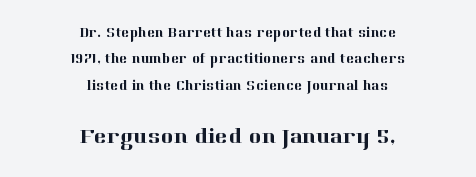
{"italic": "no", "underline": "no", "align": "center", "line_spacing_ratio": 1.89, "letter_spacing": "normal", "letter_spacing_em": 0.0, "larger_block": "second", "size_ratio": 1.57, "glyph_px": 22}
